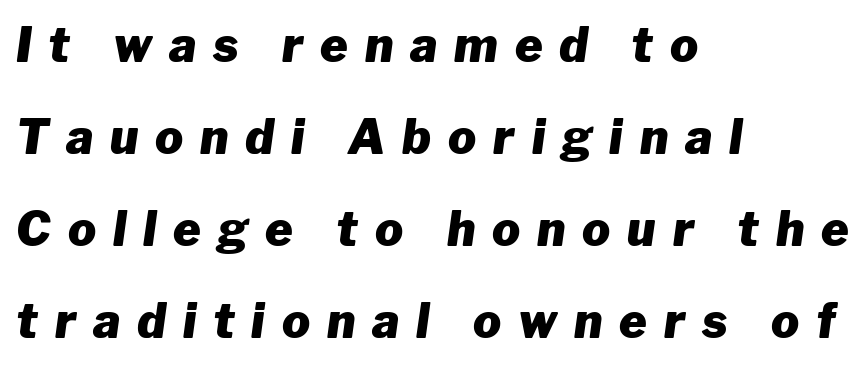
{"italic": "yes", "lean": "right", "slant_degrees": 8, "bold": "yes", "weight": "heavy", "width": "normal", "stroke_contrast": "low", "x_height": "medium", "monospaced": "no", "underline": "no", "align": "left", "line_spacing": "loose", "line_spacing_ratio": 1.96, "letter_spacing": "wide", "letter_spacing_em": 0.36, "glyph_px": 47}
